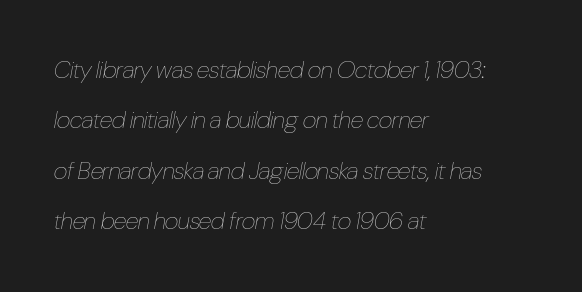
Q: Is the text bold? A: No.
Q: Is the text italic (slanted)? A: Yes, it leans right by about 10 degrees.
Q: Is the text underlined? A: No.
Q: How is the paragraph aligned? A: Left-aligned.
Q: Is the spacing between letters normal or unusually wide? A: Normal.
Q: Is the spacing between lines tight, normal or loose? A: Loose.
